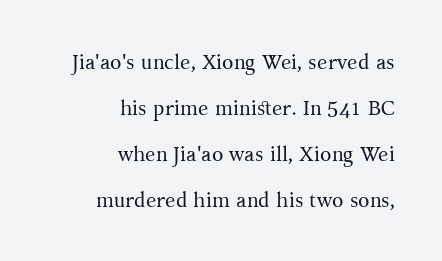
{"italic": "no", "bold": "no", "underline": "no", "align": "right", "line_spacing": "loose", "line_spacing_ratio": 2.19, "letter_spacing": "normal", "letter_spacing_em": 0.0, "glyph_px": 21}
